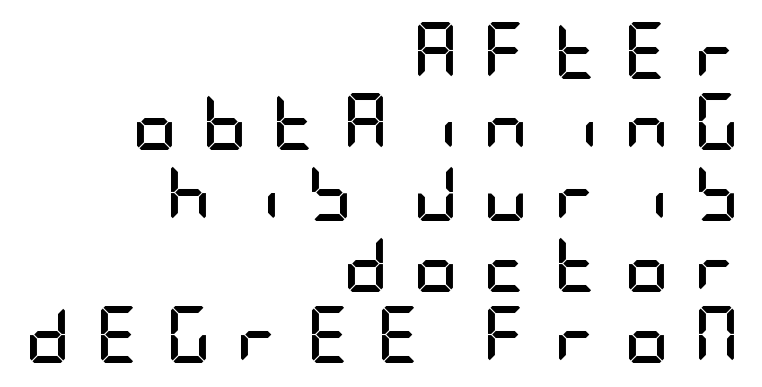
The gaps between neighbouring characters are conspicuously large. Check where the strokes stop: nothing finishes them off — pure sans. Notice how descenders clear the ascenders below comfortably — that's standard leading. A student would call this right alignment; a typographer would say flush right, rag left. Ordinary non-slanted type is in use.
